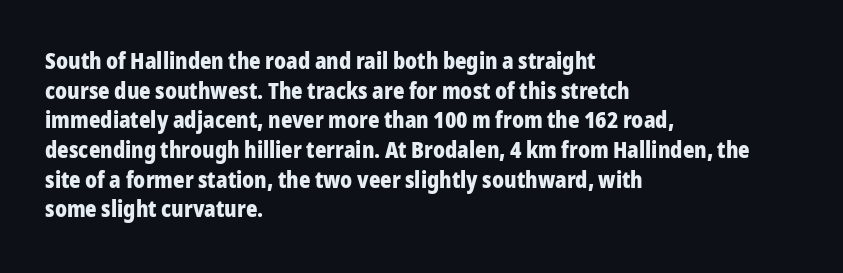
{"italic": "no", "bold": "yes", "underline": "no", "align": "left", "line_spacing": "normal", "line_spacing_ratio": 1.35, "letter_spacing": "normal", "letter_spacing_em": 0.0, "glyph_px": 22}
